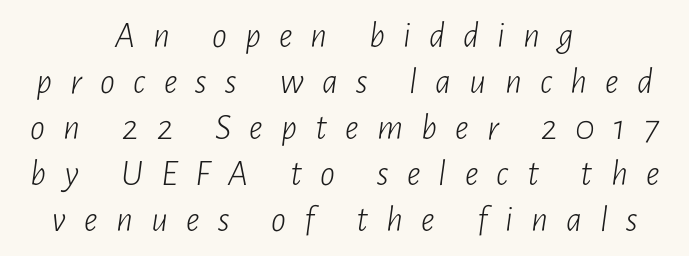
The image shows 37 px light, condensed type, italic (leaning right); set centered, line spacing 1.24x, unusually wide letter spacing (+0.49 em), not underlined; low stroke contrast and a medium x-height.
